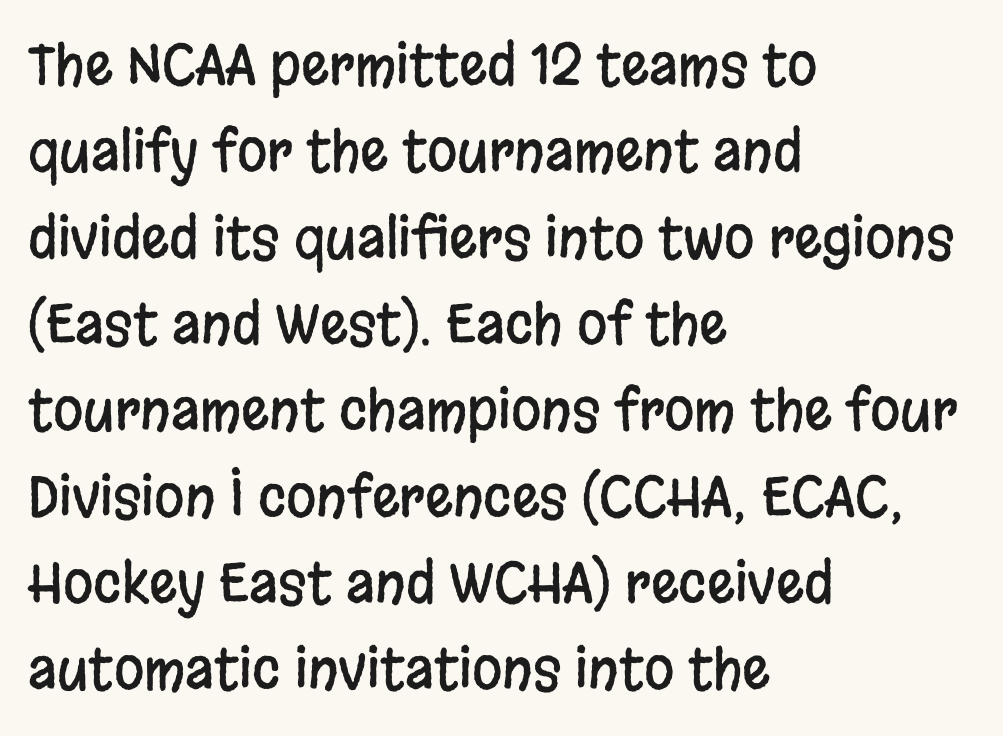
Q: Is the text italic (slanted)? A: No, it is upright.
Q: Is the typeface a serif or a sans-serif typeface? A: Sans-serif.
Q: Is the text underlined? A: No.
Q: How is the paragraph aligned? A: Left-aligned.
Q: Is the spacing between letters normal or unusually wide? A: Normal.
Q: Is the spacing between lines tight, normal or loose? A: Normal.
Q: Width (condensed, normal, or wide)? A: Condensed.
Q: Stroke contrast? A: Low.
Q: x-height? A: Large.
Q: Monospaced? A: No.
